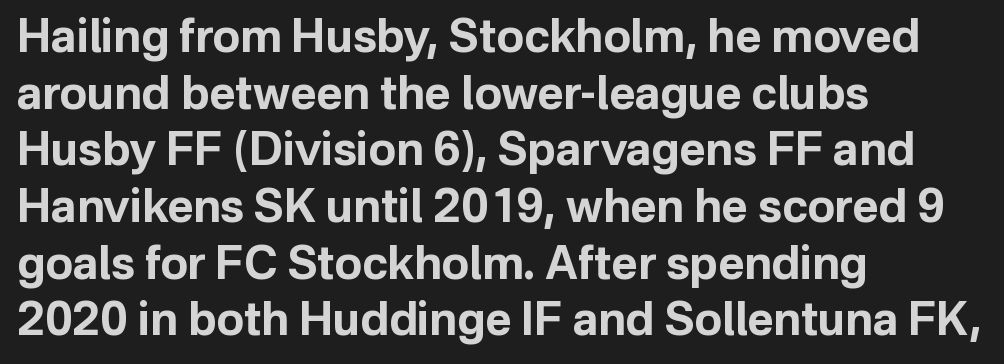
{"serif": "no", "italic": "no", "bold": "yes", "weight": "bold", "width": "normal", "stroke_contrast": "low", "x_height": "medium", "monospaced": "no", "underline": "no", "align": "left", "line_spacing": "normal", "line_spacing_ratio": 1.26, "letter_spacing": "normal", "letter_spacing_em": 0.0, "glyph_px": 45}
